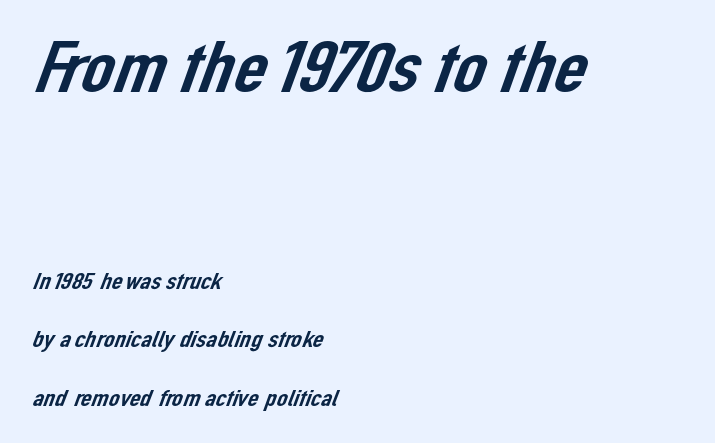
The image shows 73 px sans-serif type; set left-aligned, loose line spacing (2.44x), normal letter spacing, not underlined; the first (top) block is 3.04x larger; low stroke contrast and a medium x-height.
